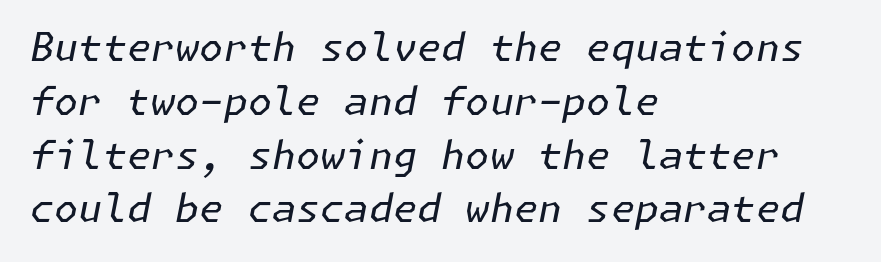
The image shows 39 px regular-weight type, italic (leaning right); set left-aligned, normal line spacing (1.38x), normal letter spacing, not underlined; low stroke contrast and a medium x-height.
